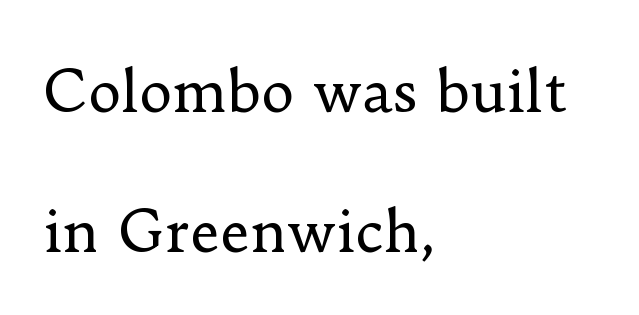
{"serif": "yes", "italic": "no", "bold": "no", "weight": "regular", "width": "normal", "stroke_contrast": "low", "x_height": "small", "monospaced": "no", "underline": "no", "align": "left", "line_spacing": "loose", "line_spacing_ratio": 2.45, "letter_spacing": "normal", "letter_spacing_em": 0.0, "glyph_px": 57}
